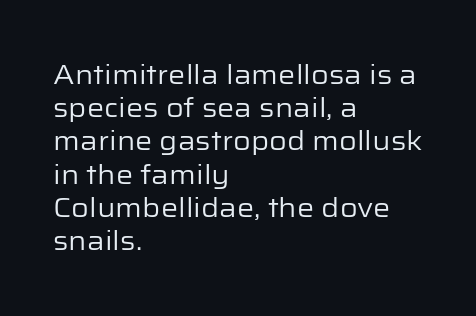
Q: Is the text bold? A: No.
Q: Is the text italic (slanted)? A: No, it is upright.
Q: Is the text underlined? A: No.
Q: How is the paragraph aligned? A: Left-aligned.
Q: Is the spacing between letters normal or unusually wide? A: Normal.
